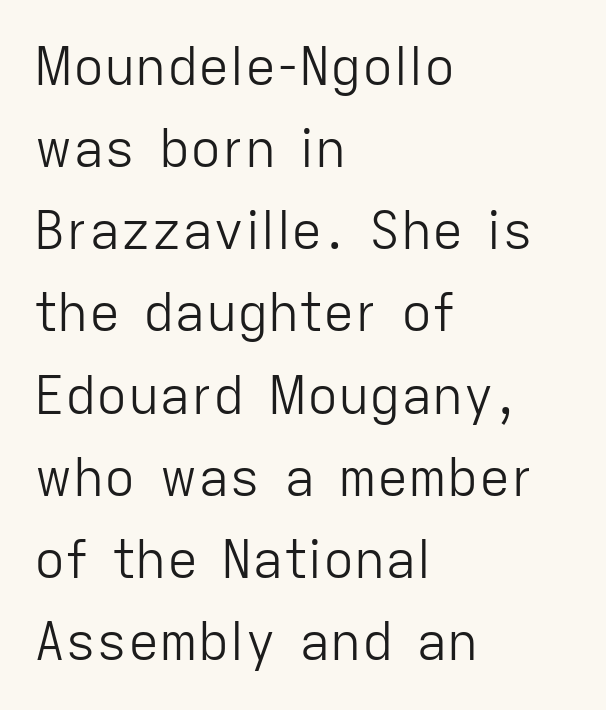
The image shows 52 px light sans-serif type, upright; set left-aligned, normal line spacing (1.58x), normal letter spacing, not underlined; low stroke contrast and a medium x-height.
